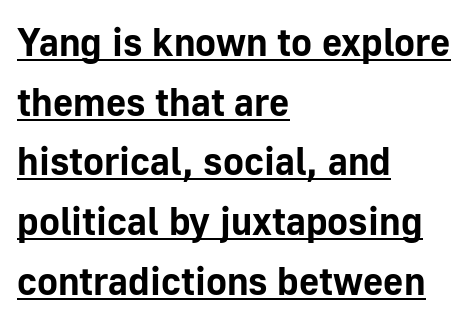
Q: Is the text bold? A: Yes.
Q: Is the text italic (slanted)? A: No, it is upright.
Q: Is the typeface a serif or a sans-serif typeface? A: Sans-serif.
Q: Is the text underlined? A: Yes.
Q: How is the paragraph aligned? A: Left-aligned.
Q: Is the spacing between letters normal or unusually wide? A: Normal.
Q: Is the spacing between lines tight, normal or loose? A: Normal.
Q: Width (condensed, normal, or wide)? A: Normal.
Q: Stroke contrast? A: Low.
Q: x-height? A: Medium.
Q: Monospaced? A: No.
